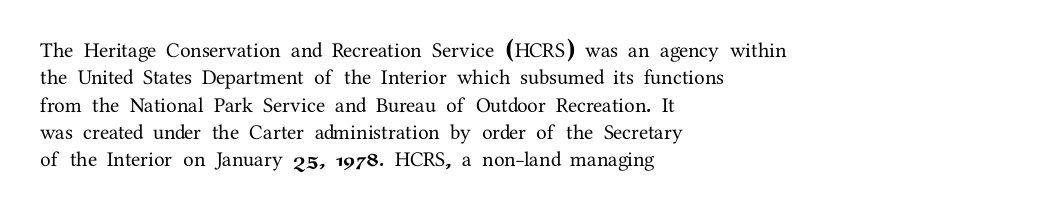
You could call the tracking neutral — neither tight nor loose. Honestly, there is no underline to notice here at all. This is roman type, the default non-slanted kind. Compared with a centered layout, this one pins lines to the left instead. Interline gaps are of average width in this sample.
